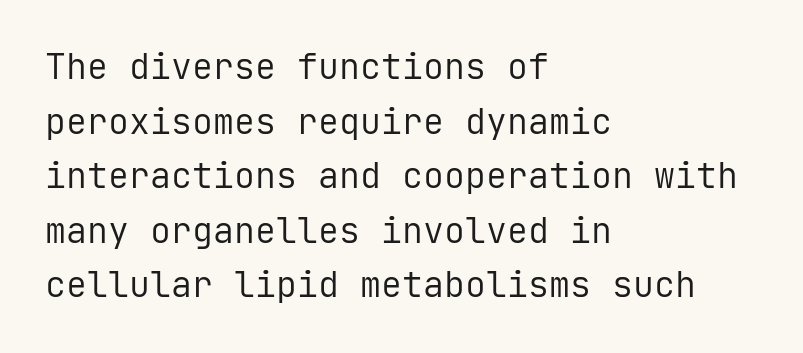
The image shows 35 px regular-weight sans-serif type, upright, monospaced; set left-aligned, normal line spacing (1.56x), normal letter spacing, not underlined; low stroke contrast and a medium x-height.
